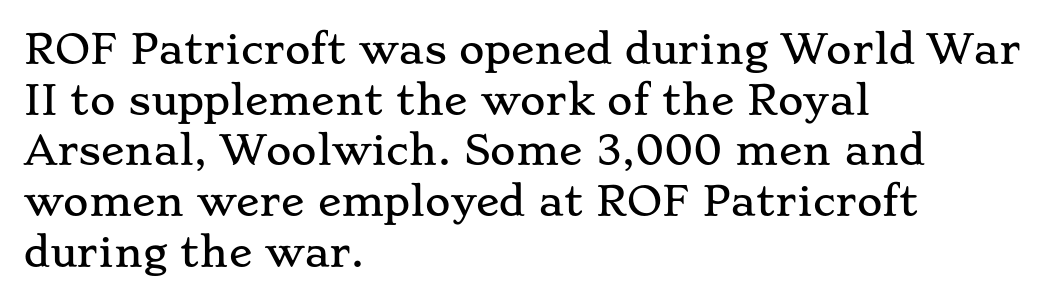
{"serif": "yes", "italic": "no", "width": "wide", "stroke_contrast": "low", "x_height": "small", "monospaced": "no", "underline": "no", "align": "left", "line_spacing": "normal", "line_spacing_ratio": 1.3, "letter_spacing": "normal", "letter_spacing_em": 0.0, "glyph_px": 39}
